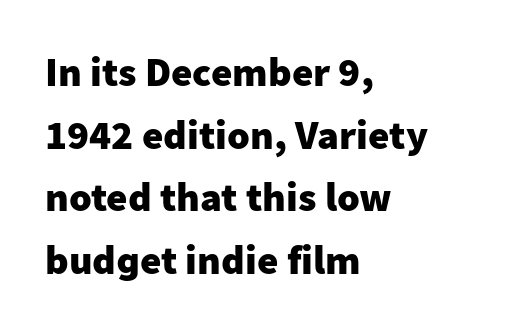
Q: Is the text bold? A: Yes.
Q: Is the text italic (slanted)? A: No, it is upright.
Q: Is the typeface a serif or a sans-serif typeface? A: Sans-serif.
Q: Is the text underlined? A: No.
Q: How is the paragraph aligned? A: Left-aligned.
Q: Is the spacing between letters normal or unusually wide? A: Normal.
Q: Is the spacing between lines tight, normal or loose? A: Normal.
Q: Width (condensed, normal, or wide)? A: Normal.
Q: Stroke contrast? A: Low.
Q: x-height? A: Medium.
Q: Monospaced? A: No.
